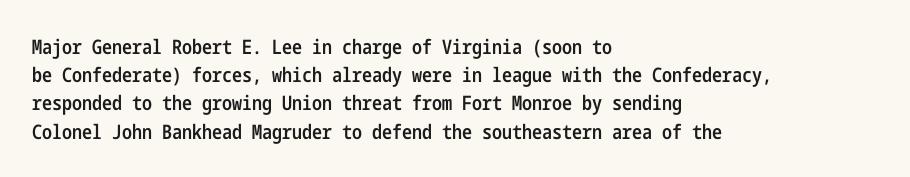
The image shows 20 px text type, upright; set left-aligned, normal line spacing (1.41x), normal letter spacing, not underlined.
